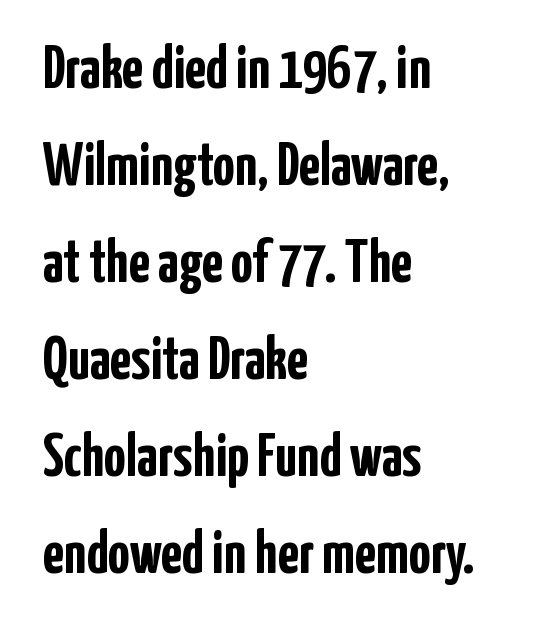
The image shows 61 px semibold, condensed sans-serif type, upright; set left-aligned, normal line spacing (1.59x), normal letter spacing, not underlined; low stroke contrast and a medium x-height.
